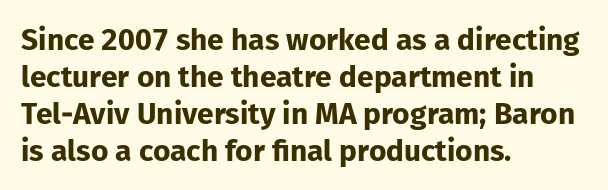
{"serif": "no", "italic": "no", "bold": "yes", "weight": "bold", "width": "normal", "stroke_contrast": "low", "x_height": "medium", "monospaced": "no", "underline": "no", "align": "left", "line_spacing_ratio": 1.23, "letter_spacing": "normal", "letter_spacing_em": 0.0, "glyph_px": 30}
